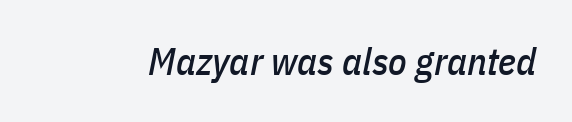
Q: Is the text italic (slanted)? A: Yes, it leans right by about 11 degrees.
Q: Is the text underlined? A: No.
Q: Is the spacing between letters normal or unusually wide? A: Normal.
Q: Width (condensed, normal, or wide)? A: Condensed.
Q: Stroke contrast? A: Low.
Q: x-height? A: Medium.
Q: Monospaced? A: No.
